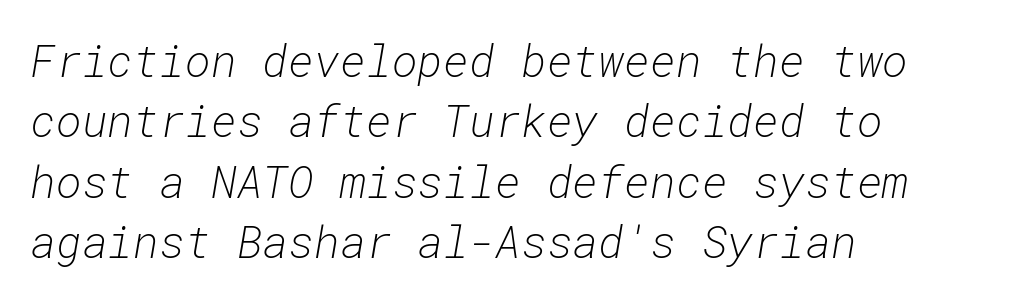
Caption: standard tracking, unaltered. This sample is left-justified, so line endings fall wherever the words run out. Compared with ordinary roman type, these characters are visibly tilted. No extra ink here — the face is not bold. Rows of type keep a routine distance in the vertical direction.
